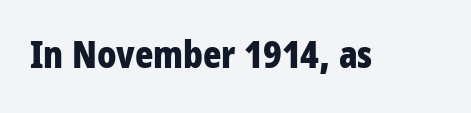
{"serif": "no", "italic": "no", "bold": "yes", "weight": "bold", "width": "condensed", "stroke_contrast": "low", "x_height": "large", "monospaced": "no", "underline": "no", "letter_spacing": "normal", "letter_spacing_em": 0.0, "glyph_px": 38}
